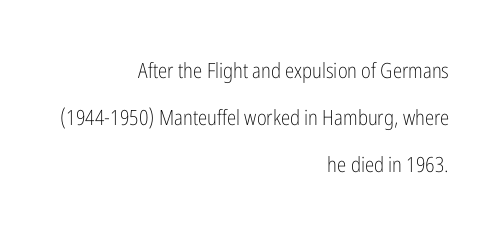
{"italic": "no", "bold": "no", "underline": "no", "align": "right", "line_spacing": "loose", "line_spacing_ratio": 2.25, "letter_spacing": "normal", "letter_spacing_em": 0.0, "glyph_px": 21}
